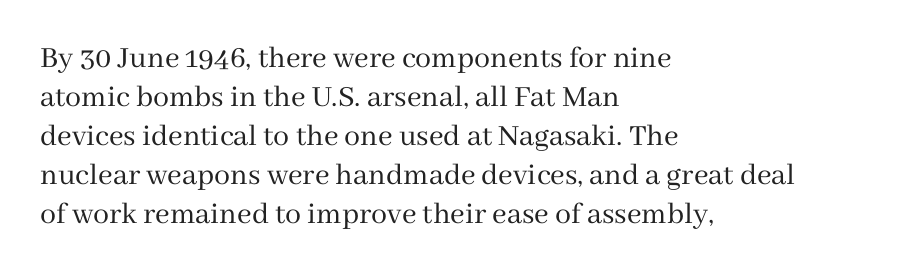
Typeset ragged right — the left edge is the straight one. Any mark beneath the type? The region is blank. Note: serifs present on the glyphs. Stroke mass is kept to a normal reading level or below. Caption: standard tracking, unaltered. You could not count columns in this text — the font is proportionally spaced.
